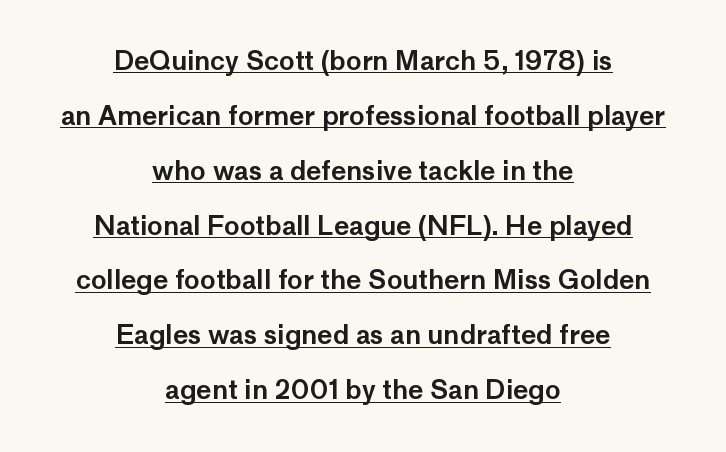
Style check: upright. Compared with typical body copy, the letter spacing here is the same. A student would call this center alignment; a typographer would say set centered. You can see a thin bar hugging the bottom of the glyphs. Students, observe: this is what heavily led, spacious text looks like.
